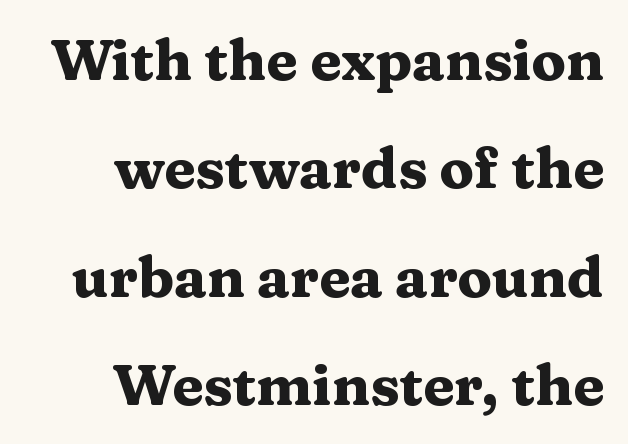
The image shows 57 px heavy, wide serif type, upright; set right-aligned, loose line spacing (1.9x), normal letter spacing, not underlined; medium stroke contrast and a medium x-height.
